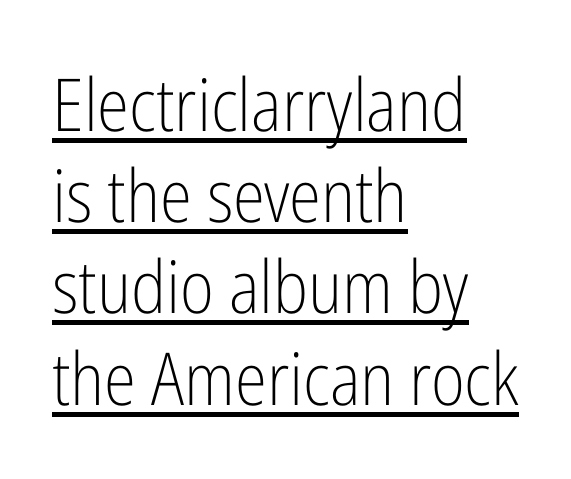
The image shows 73 px light, condensed sans-serif type, upright; set left-aligned, normal line spacing (1.25x), normal letter spacing, underlined; low stroke contrast and a medium x-height.
